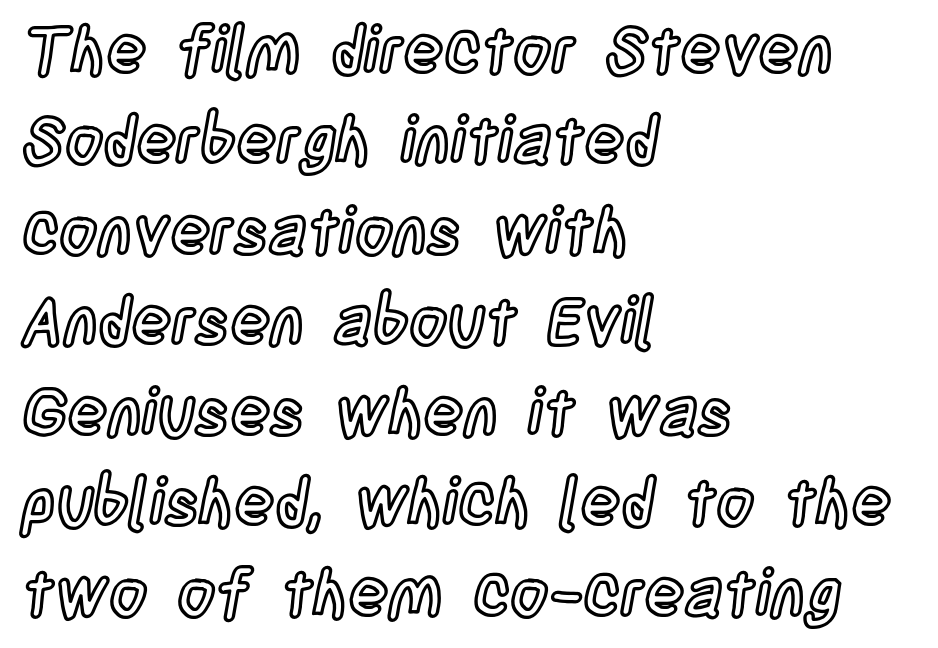
{"width": "condensed", "x_height": "large", "monospaced": "no", "underline": "no", "align": "left", "line_spacing": "normal", "line_spacing_ratio": 1.37, "letter_spacing": "normal", "letter_spacing_em": 0.0, "glyph_px": 66}
